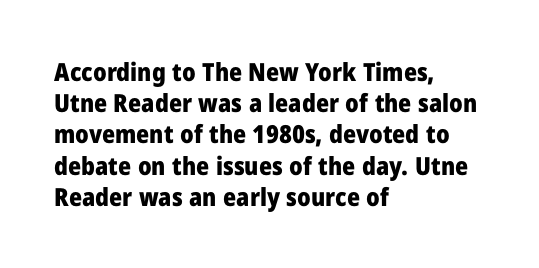
Caption: standard tracking, unaltered. Weight: bold. Line beginnings align vertically; line endings do not. The type sits square on the baseline with zero lean.
